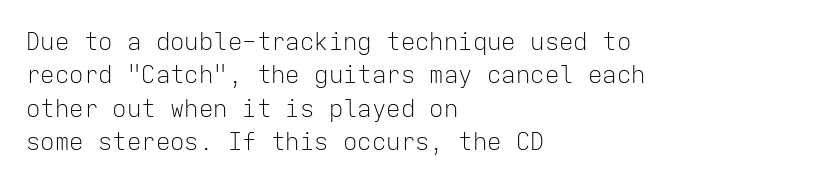
The image shows 24 px text type, upright; set left-aligned, normal line spacing (1.39x), normal letter spacing, not underlined.
